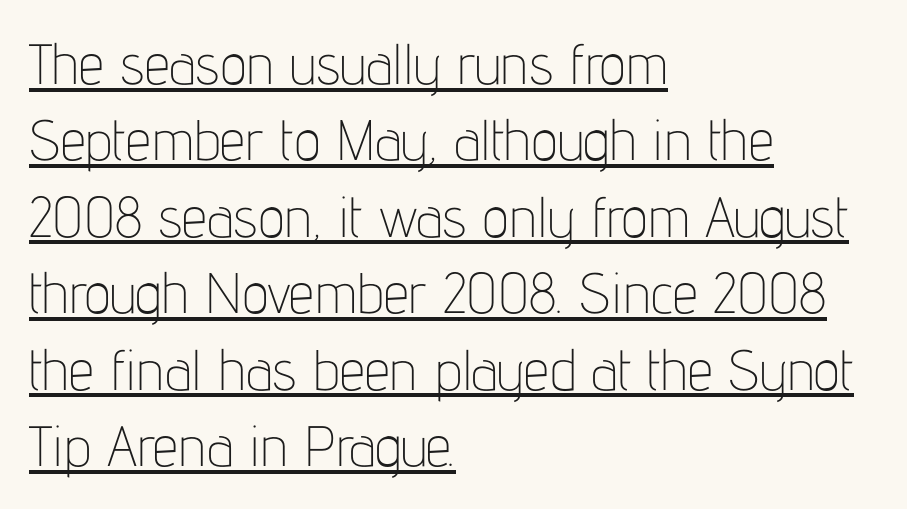
The image shows 57 px thin, condensed sans-serif type, upright; set left-aligned, normal line spacing (1.34x), normal letter spacing, underlined; low stroke contrast and a medium x-height.
